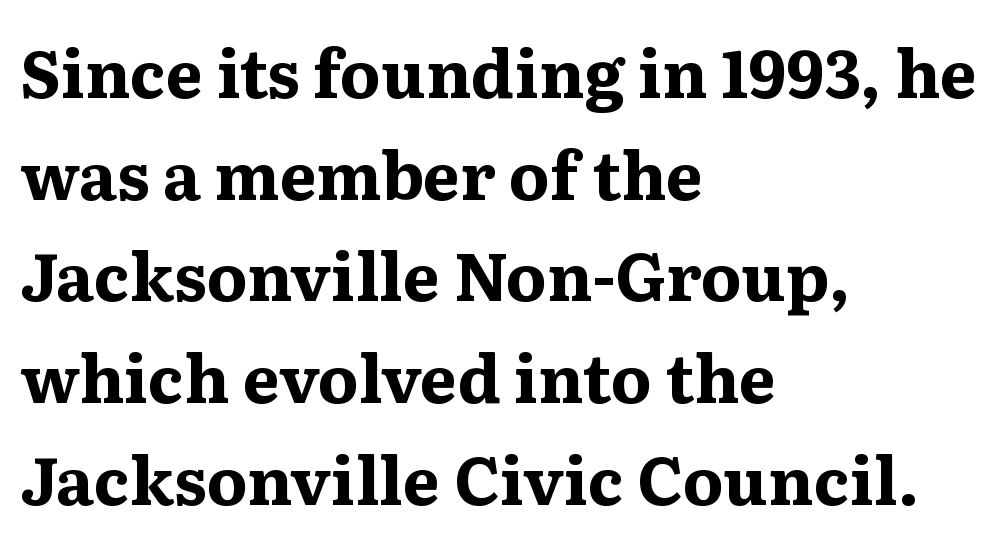
The rag falls on the right side of this text block. Every stem runs plumb, perpendicular to the baseline. Glance below the letters and you will spot only blank space. This is serif lettering, the kind often seen in printed books. This rendering leaves character spacing at its baseline value.
